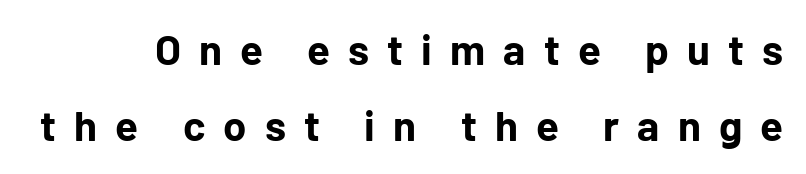
Q: Is the text bold? A: Yes.
Q: Is the text italic (slanted)? A: No, it is upright.
Q: Is the typeface a serif or a sans-serif typeface? A: Sans-serif.
Q: Is the text underlined? A: No.
Q: Is the spacing between letters normal or unusually wide? A: Unusually wide.
Q: Width (condensed, normal, or wide)? A: Normal.
Q: Stroke contrast? A: Low.
Q: x-height? A: Medium.
Q: Monospaced? A: No.
